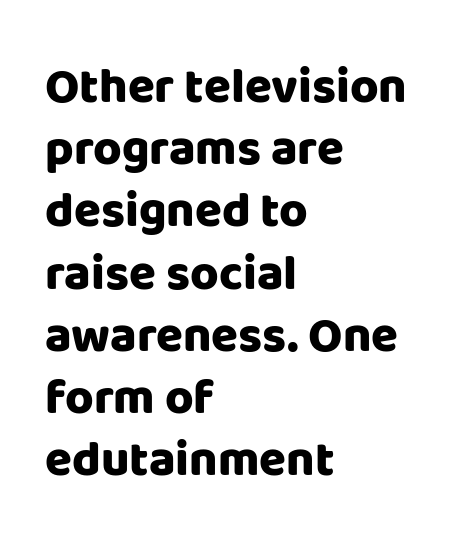
Q: Is the text bold? A: Yes.
Q: Is the text italic (slanted)? A: No, it is upright.
Q: Is the typeface a serif or a sans-serif typeface? A: Sans-serif.
Q: Is the text underlined? A: No.
Q: How is the paragraph aligned? A: Left-aligned.
Q: Is the spacing between letters normal or unusually wide? A: Normal.
Q: Is the spacing between lines tight, normal or loose? A: Normal.
Q: Width (condensed, normal, or wide)? A: Normal.
Q: Stroke contrast? A: Low.
Q: x-height? A: Large.
Q: Monospaced? A: No.
